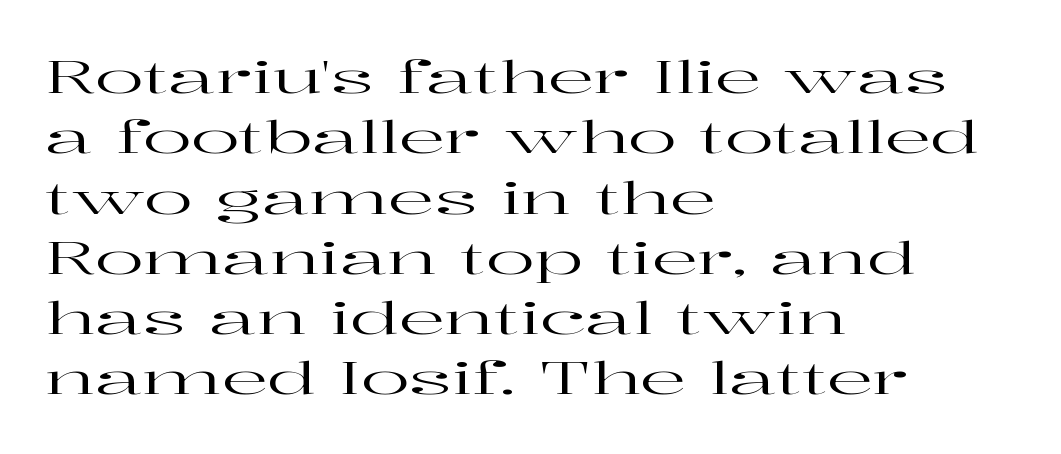
The image shows 45 px wide serif type, upright; set left-aligned, normal line spacing (1.34x), normal letter spacing, not underlined; high stroke contrast and a medium x-height.
